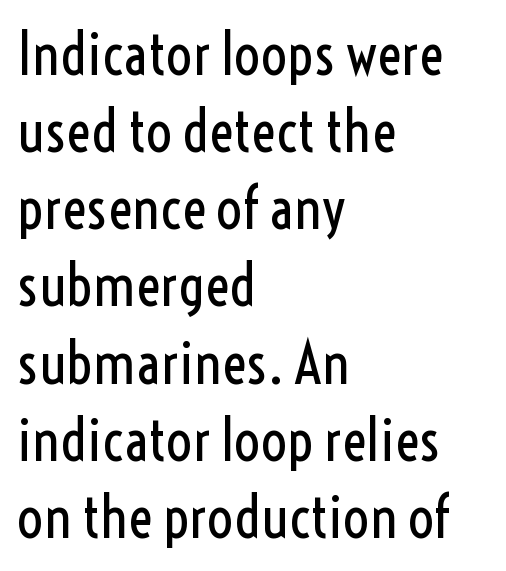
The image shows 58 px regular-weight, condensed sans-serif type, upright; set left-aligned, normal line spacing (1.33x), normal letter spacing, not underlined; a medium x-height.
